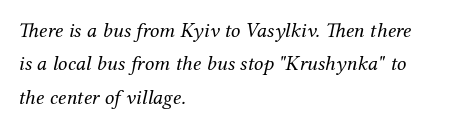
Q: Is the text bold? A: No.
Q: Is the text italic (slanted)? A: Yes, it leans right by about 12 degrees.
Q: Is the text underlined? A: No.
Q: How is the paragraph aligned? A: Left-aligned.
Q: Is the spacing between letters normal or unusually wide? A: Normal.
Q: Is the spacing between lines tight, normal or loose? A: Normal.
